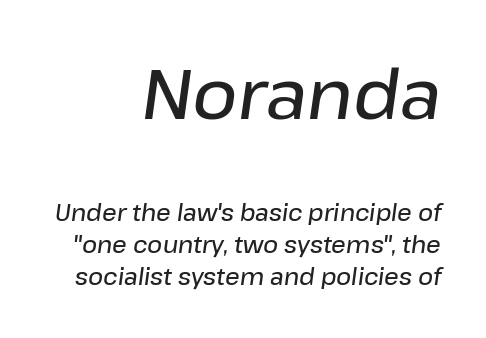
Q: Is the text bold? A: Semi-bold.
Q: Is the text italic (slanted)? A: Yes, it leans right by about 8 degrees.
Q: Is the text underlined? A: No.
Q: How is the paragraph aligned? A: Right-aligned.
Q: Is the spacing between letters normal or unusually wide? A: Normal.
Q: Is the spacing between lines tight, normal or loose? A: Normal.
Q: Which block of text is set in a larger size, the first (top) or the second (bottom)? A: The first (top) one.
Q: Width (condensed, normal, or wide)? A: Normal.
Q: Stroke contrast? A: Low.
Q: x-height? A: Medium.
Q: Monospaced? A: No.
